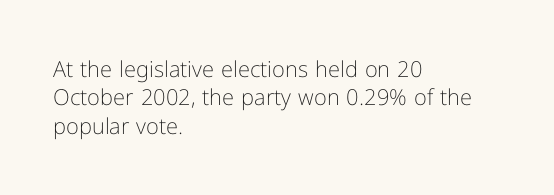
The image shows 22 px text type, upright; set left-aligned, normal line spacing (1.29x), normal letter spacing, not underlined.
